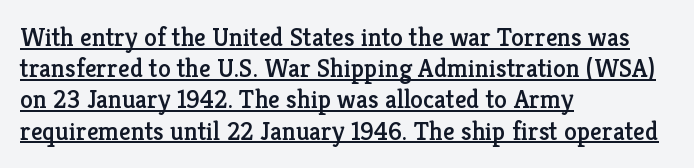
The image shows 26 px text type, upright; set left-aligned, line spacing 1.2x, normal letter spacing, underlined.
